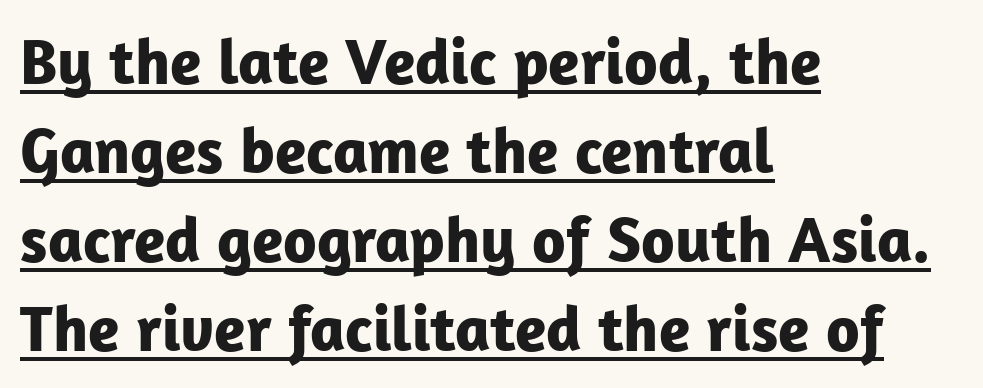
The designer left line spacing at the default. Decoration check: the copy is underlined. Students, note that the glyphs here touch the page at normal intervals. This is heavy type, rendered in bold.
